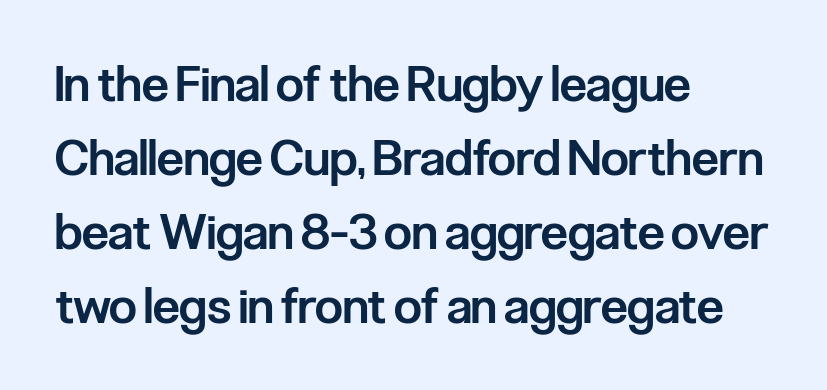
Q: Is the text bold? A: Semi-bold.
Q: Is the text italic (slanted)? A: No, it is upright.
Q: Is the typeface a serif or a sans-serif typeface? A: Sans-serif.
Q: Is the text underlined? A: No.
Q: How is the paragraph aligned? A: Left-aligned.
Q: Is the spacing between letters normal or unusually wide? A: Normal.
Q: Is the spacing between lines tight, normal or loose? A: Normal.
Q: Width (condensed, normal, or wide)? A: Condensed.
Q: Stroke contrast? A: Low.
Q: x-height? A: Medium.
Q: Monospaced? A: No.
